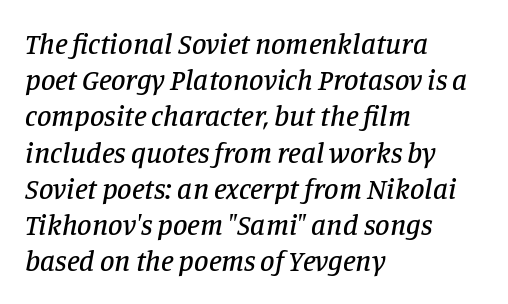
The rendering uses a moderate line-height, typical for paragraphs. The passage shown is typed in a proportional face where columns would drift. What kind of face is this? One with serifs. Italic? Definitely — the glyphs are oblique. Tracking here is standard; glyphs follow each other at the usual distance.
